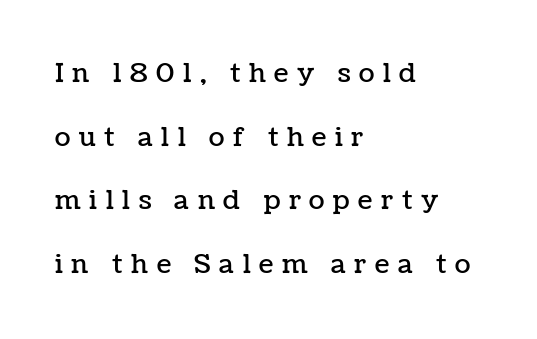
The type is letterspaced generously, with wide tracking. The glyphs are unaccompanied by any horizontal stroke below them. Casual observation: everything's shoved over to the left. Notice the wide empty band between every row — that's loose leading. The letters stand straight up with perfectly vertical stems.
